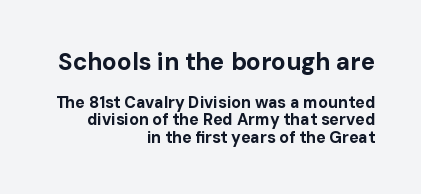
Q: Is the text bold? A: Yes.
Q: Is the text italic (slanted)? A: No, it is upright.
Q: Is the text underlined? A: No.
Q: How is the paragraph aligned? A: Right-aligned.
Q: Is the spacing between letters normal or unusually wide? A: Normal.
Q: Is the spacing between lines tight, normal or loose? A: Tight.
Q: Which block of text is set in a larger size, the first (top) or the second (bottom)? A: The first (top) one.
